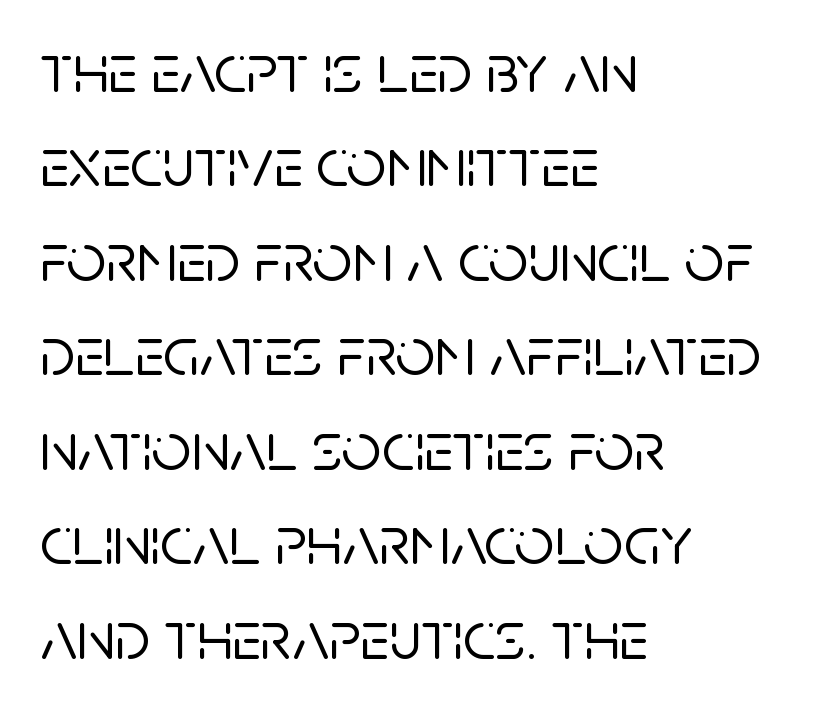
Q: Is the text italic (slanted)? A: No, it is upright.
Q: Is the typeface a serif or a sans-serif typeface? A: Sans-serif.
Q: Is the text underlined? A: No.
Q: How is the paragraph aligned? A: Left-aligned.
Q: Is the spacing between letters normal or unusually wide? A: Normal.
Q: Is the spacing between lines tight, normal or loose? A: Normal.
Q: Width (condensed, normal, or wide)? A: Normal.
Q: Stroke contrast? A: Low.
Q: x-height? A: Large.
Q: Monospaced? A: No.
